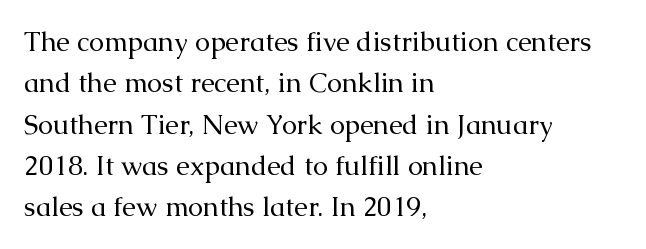
{"italic": "no", "bold": "no", "underline": "no", "align": "left", "line_spacing": "normal", "line_spacing_ratio": 1.53, "letter_spacing": "normal", "letter_spacing_em": 0.0, "glyph_px": 27}
